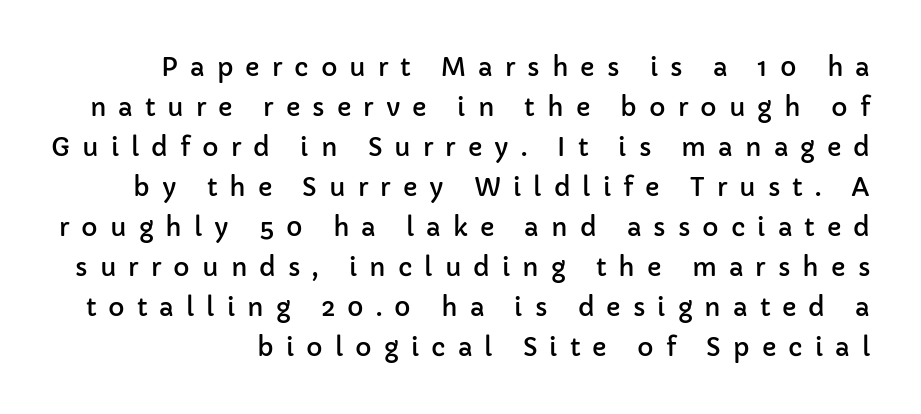
Q: Is the text italic (slanted)? A: No, it is upright.
Q: Is the text underlined? A: No.
Q: Is the spacing between letters normal or unusually wide? A: Unusually wide.
Q: Is the spacing between lines tight, normal or loose? A: Normal.
